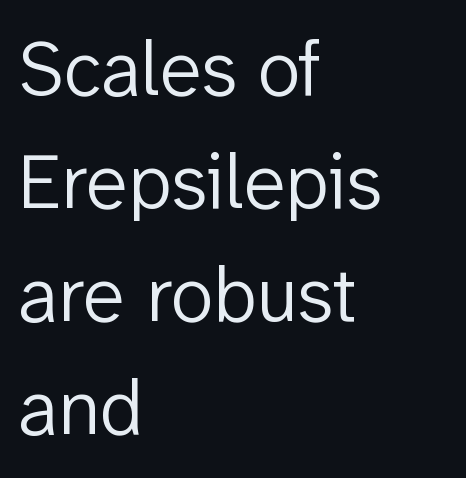
The image shows 78 px light sans-serif type, upright; set left-aligned, normal line spacing (1.45x), normal letter spacing, not underlined; low stroke contrast and a medium x-height.
